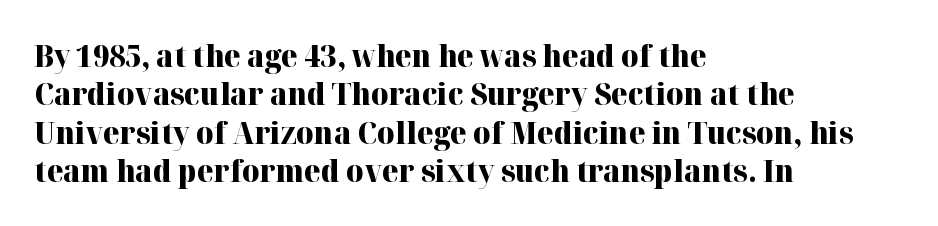
{"serif": "yes", "italic": "no", "bold": "yes", "weight": "heavy", "width": "normal", "stroke_contrast": "high", "x_height": "medium", "monospaced": "no", "underline": "no", "align": "left", "line_spacing": "normal", "line_spacing_ratio": 1.28, "letter_spacing": "normal", "letter_spacing_em": 0.0, "glyph_px": 30}
